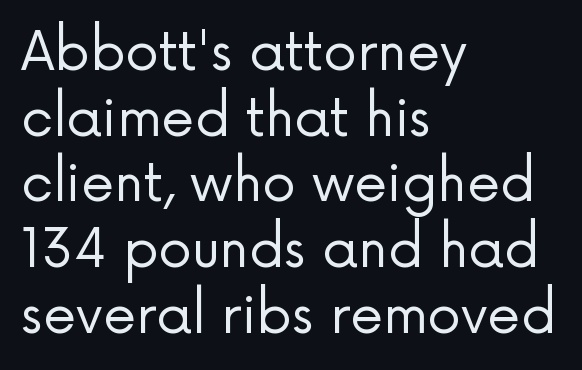
This sample uses a sans-serif face. Summary of weight: not heavy and not bold. The lines in this sample share a left origin and differ only in where they stop. Compared with typical body copy, the letter spacing here is the same. You can tell it's not italic because the verticals are truly vertical. Here the designer chose a conventional face with non-uniform glyph widths.
